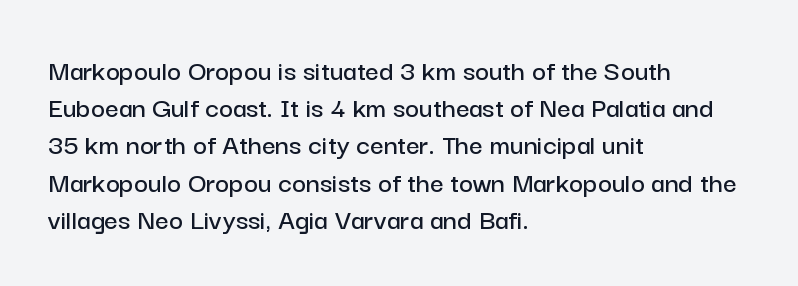
The image shows 30 px sans-serif type, upright; set left-aligned, line spacing 1.24x, normal letter spacing, not underlined; low stroke contrast and a medium x-height.
